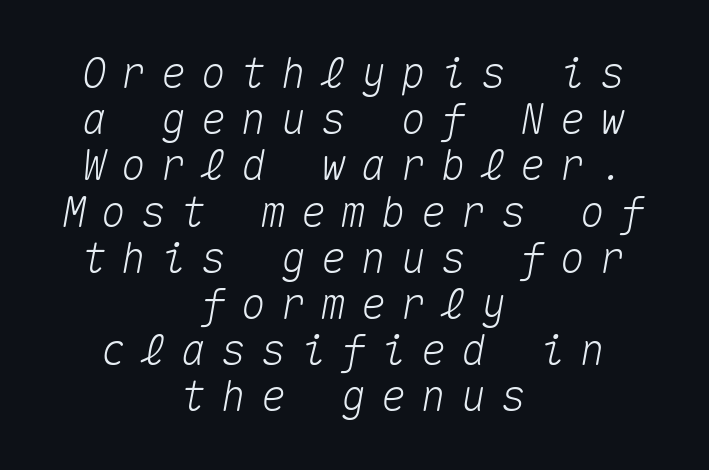
Q: Is the text italic (slanted)? A: Yes, it leans right by about 10 degrees.
Q: Is the text underlined? A: No.
Q: How is the paragraph aligned? A: Centered.
Q: Is the spacing between letters normal or unusually wide? A: Unusually wide.
Q: Is the spacing between lines tight, normal or loose? A: Tight.
Q: Width (condensed, normal, or wide)? A: Normal.
Q: Stroke contrast? A: Medium.
Q: x-height? A: Medium.
Q: Monospaced? A: Yes.
